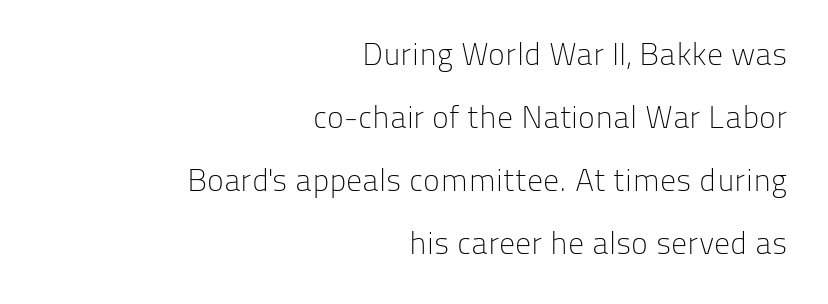
{"serif": "no", "italic": "no", "bold": "no", "weight": "light", "width": "normal", "stroke_contrast": "low", "x_height": "medium", "monospaced": "no", "underline": "no", "align": "right", "line_spacing": "loose", "line_spacing_ratio": 1.97, "letter_spacing": "normal", "letter_spacing_em": 0.0, "glyph_px": 32}
